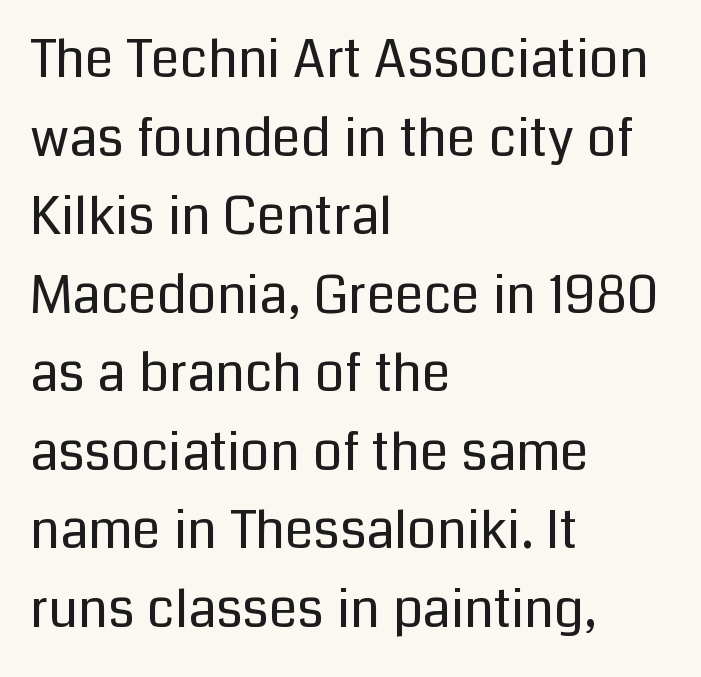
Weight: not bold — regular or lighter. Grotesque or geometric, the face here clearly has no serifs. Honestly, there is no underline to notice here at all. Leading matches the norm, producing a regular column. Style check: upright.
